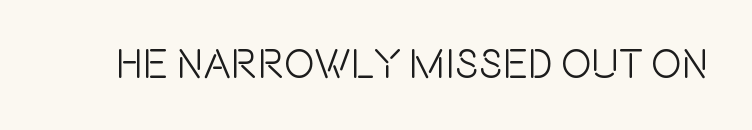
The characters display no serif detailing; their extremities are plain. Glance below the letters and you will spot only blank space. Characters remain perfectly vertical along every line. This sample has the flowing, uneven cadence of proportional lettering. There is no visible air inserted between adjacent glyphs.
